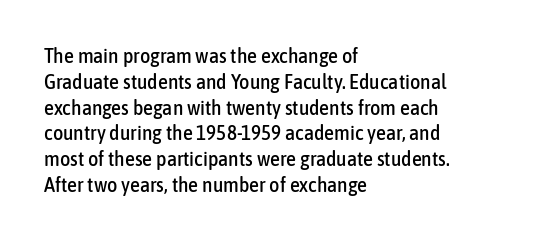
The image shows 20 px text type, upright; set left-aligned, normal line spacing (1.29x), normal letter spacing, not underlined.
